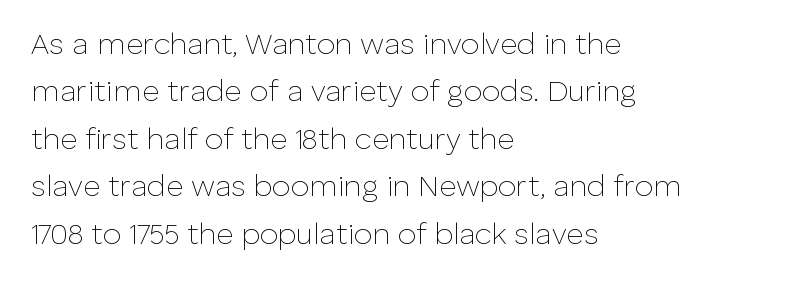
The image shows 30 px thin sans-serif type, upright; set left-aligned, normal line spacing (1.58x), normal letter spacing, not underlined; low stroke contrast and a medium x-height.
